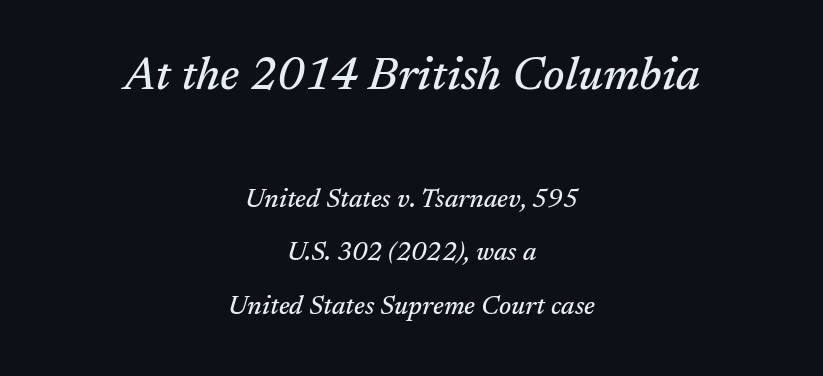
Font category for this specimen: serif. Clear beneath every line of the passage. Glyph-to-glyph distance matches everyday printed text. Regarding leading, the lines here are spaced well apart.
